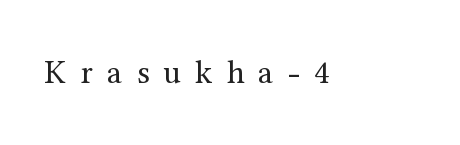
Q: Is the text bold? A: No.
Q: Is the text italic (slanted)? A: No, it is upright.
Q: Is the typeface a serif or a sans-serif typeface? A: Serif.
Q: Is the text underlined? A: No.
Q: Is the spacing between letters normal or unusually wide? A: Unusually wide.
Q: Width (condensed, normal, or wide)? A: Normal.
Q: Stroke contrast? A: Medium.
Q: x-height? A: Medium.
Q: Monospaced? A: No.
